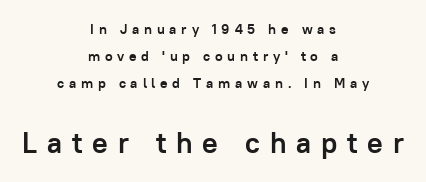
The image shows 29 px semibold sans-serif type, upright; set centered, loose line spacing (1.93x), unusually wide letter spacing (+0.34 em), not underlined; the second (bottom) block is 2.07x larger; low stroke contrast and a medium x-height.
